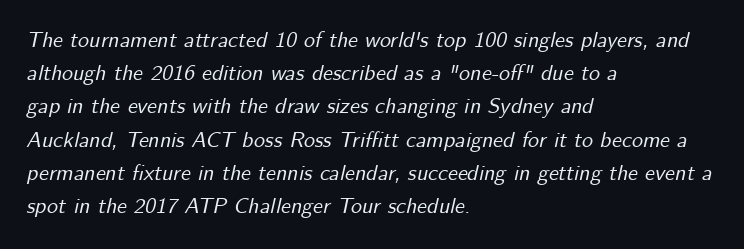
The image shows 22 px text type, italic (leaning right); set left-aligned, normal line spacing (1.51x), normal letter spacing, not underlined.
